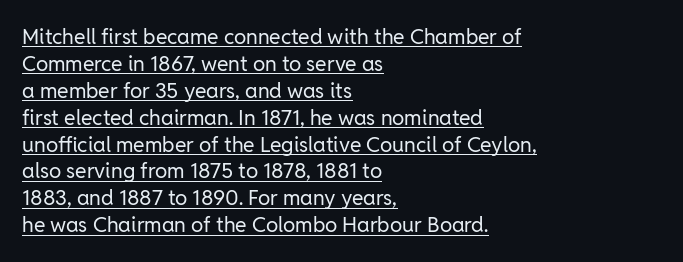
{"italic": "no", "bold": "no", "underline": "yes", "align": "left", "line_spacing": "normal", "line_spacing_ratio": 1.28, "letter_spacing": "normal", "letter_spacing_em": 0.0, "glyph_px": 21}
